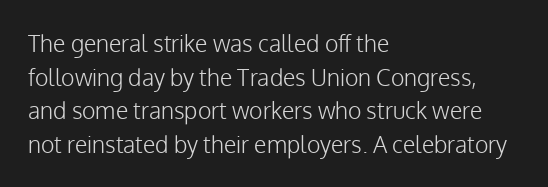
{"italic": "no", "bold": "no", "underline": "no", "align": "left", "line_spacing": "normal", "line_spacing_ratio": 1.46, "letter_spacing": "normal", "letter_spacing_em": 0.0, "glyph_px": 23}
